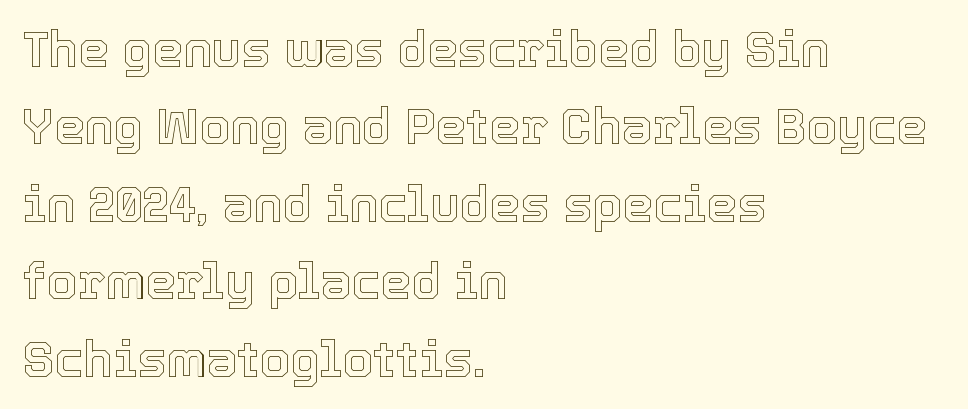
{"italic": "no", "width": "normal", "x_height": "medium", "monospaced": "no", "underline": "no", "align": "left", "line_spacing": "normal", "line_spacing_ratio": 1.58, "letter_spacing": "normal", "letter_spacing_em": 0.0, "glyph_px": 49}
